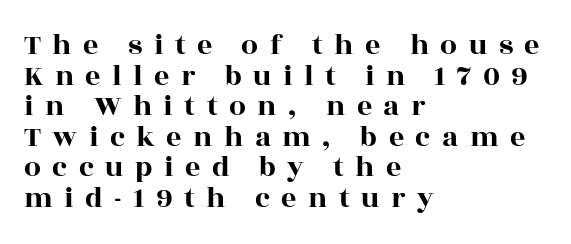
Q: Is the text italic (slanted)? A: No, it is upright.
Q: Is the typeface a serif or a sans-serif typeface? A: Serif.
Q: Is the text underlined? A: No.
Q: How is the paragraph aligned? A: Left-aligned.
Q: Is the spacing between letters normal or unusually wide? A: Unusually wide.
Q: Is the spacing between lines tight, normal or loose? A: Tight.
Q: Width (condensed, normal, or wide)? A: Wide.
Q: x-height? A: Large.
Q: Monospaced? A: No.
